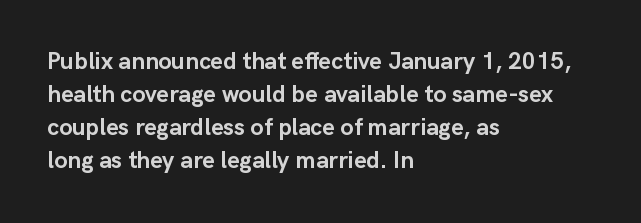
Q: Is the text bold? A: Yes.
Q: Is the text italic (slanted)? A: No, it is upright.
Q: Is the text underlined? A: No.
Q: How is the paragraph aligned? A: Left-aligned.
Q: Is the spacing between letters normal or unusually wide? A: Normal.
Q: Is the spacing between lines tight, normal or loose? A: Normal.
